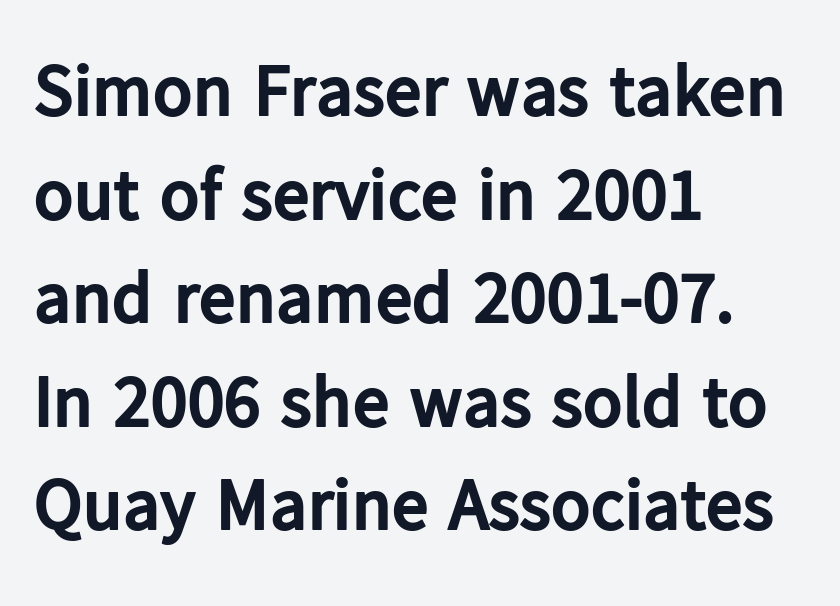
{"serif": "no", "italic": "no", "bold": "yes", "weight": "bold", "width": "normal", "stroke_contrast": "low", "x_height": "medium", "monospaced": "no", "underline": "no", "align": "left", "line_spacing": "normal", "line_spacing_ratio": 1.4, "letter_spacing": "normal", "letter_spacing_em": 0.0, "glyph_px": 74}
